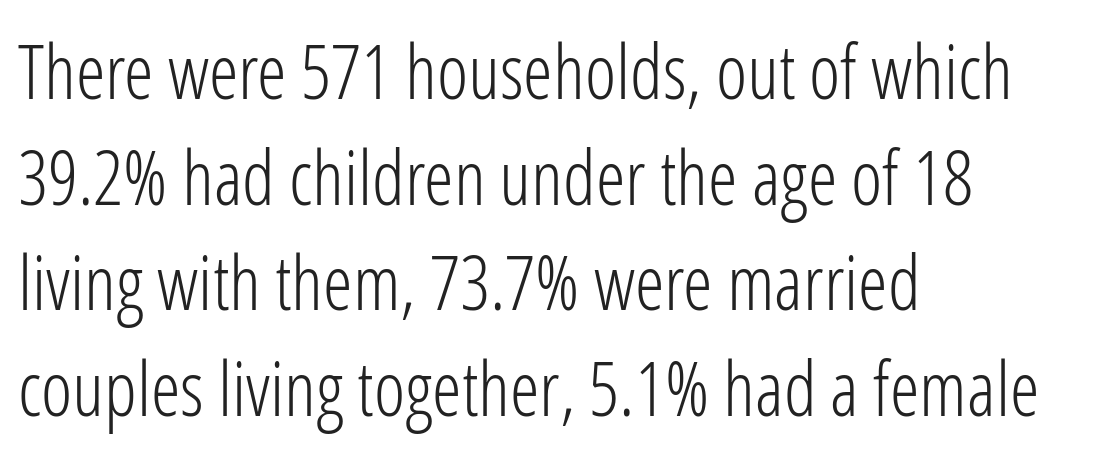
{"serif": "no", "italic": "no", "bold": "no", "weight": "light", "width": "condensed", "stroke_contrast": "low", "x_height": "medium", "monospaced": "no", "underline": "no", "align": "left", "line_spacing": "normal", "line_spacing_ratio": 1.41, "letter_spacing": "normal", "letter_spacing_em": 0.0, "glyph_px": 75}
